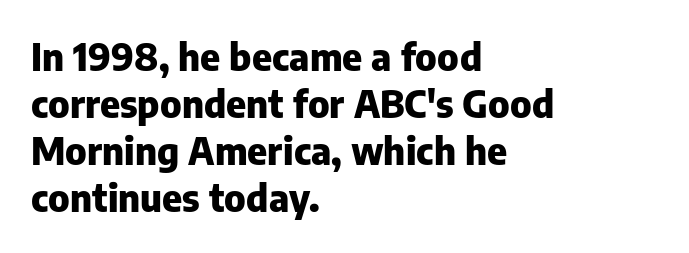
Q: Is the text bold? A: Yes.
Q: Is the text italic (slanted)? A: No, it is upright.
Q: Is the typeface a serif or a sans-serif typeface? A: Sans-serif.
Q: Is the text underlined? A: No.
Q: How is the paragraph aligned? A: Left-aligned.
Q: Is the spacing between letters normal or unusually wide? A: Normal.
Q: Width (condensed, normal, or wide)? A: Normal.
Q: Stroke contrast? A: Low.
Q: x-height? A: Medium.
Q: Monospaced? A: No.
